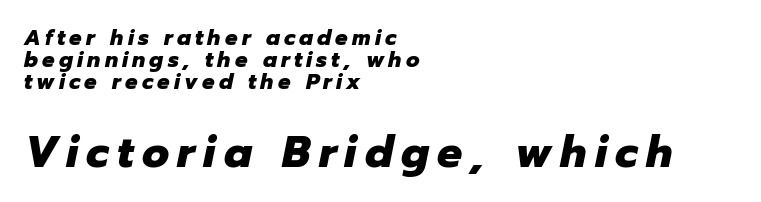
The image shows 44 px heavy type, italic (leaning right); set left-aligned, tight line spacing (0.99x), not underlined; the second (bottom) block is 2.0x larger; low stroke contrast and a medium x-height.
